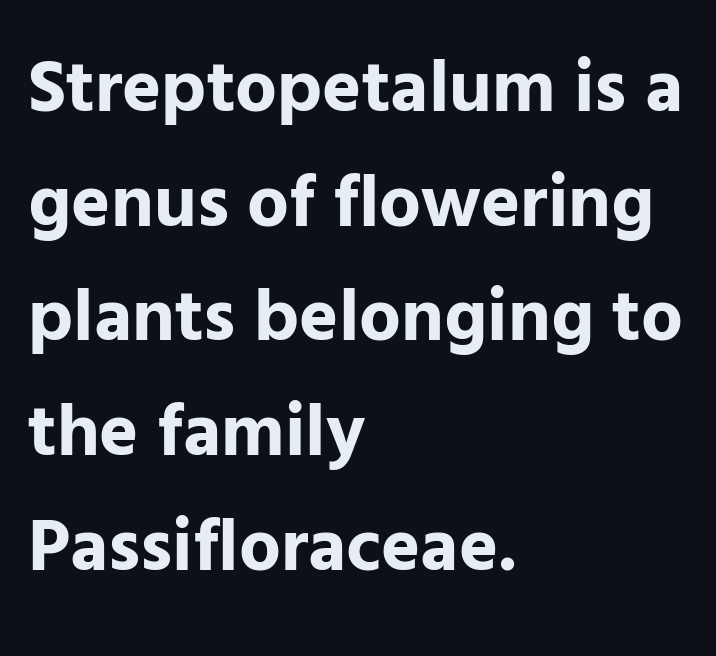
{"serif": "no", "italic": "no", "bold": "yes", "weight": "bold", "width": "normal", "stroke_contrast": "low", "x_height": "medium", "monospaced": "no", "underline": "no", "align": "left", "line_spacing": "normal", "line_spacing_ratio": 1.55, "letter_spacing": "normal", "letter_spacing_em": 0.0, "glyph_px": 74}
